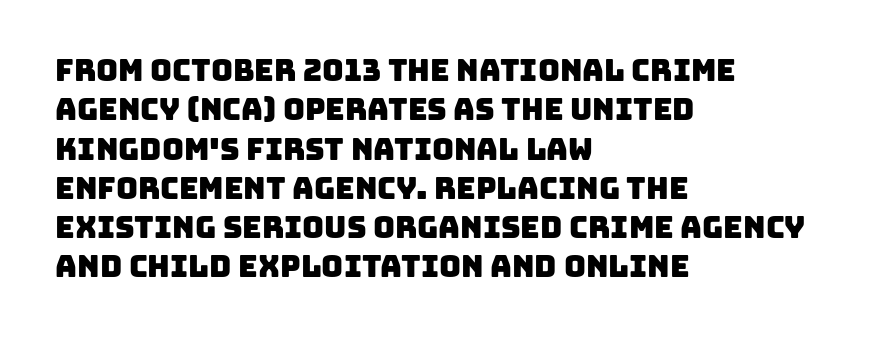
The image shows 30 px sans-serif type; set left-aligned, normal line spacing (1.31x), normal letter spacing, not underlined; low stroke contrast and a large x-height.
